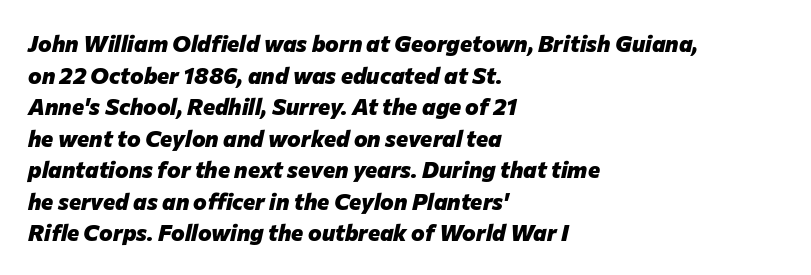
The lines are quadded left. A clean baseline with only descenders dipping below it. Compared with typical body copy, the letter spacing here is the same. Italic? Definitely — the glyphs are oblique. This block has exactly the height ordinary leading produces.
